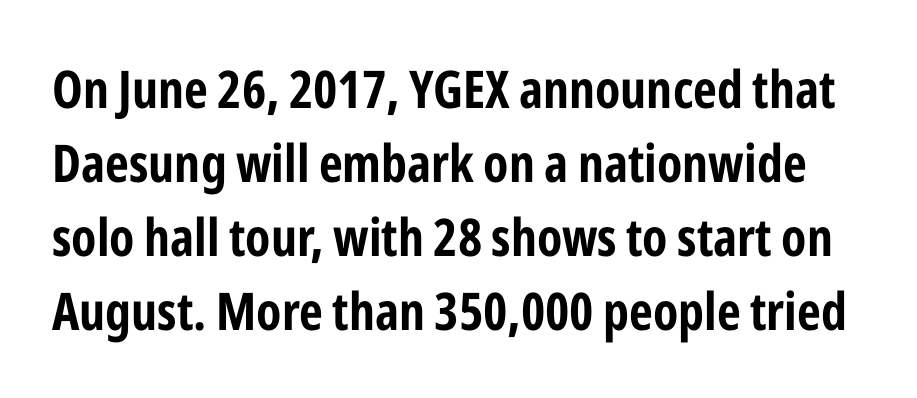
{"serif": "no", "italic": "no", "bold": "yes", "weight": "bold", "width": "condensed", "stroke_contrast": "low", "x_height": "medium", "monospaced": "no", "underline": "no", "line_spacing": "normal", "line_spacing_ratio": 1.42, "letter_spacing": "normal", "letter_spacing_em": 0.0, "glyph_px": 52}
